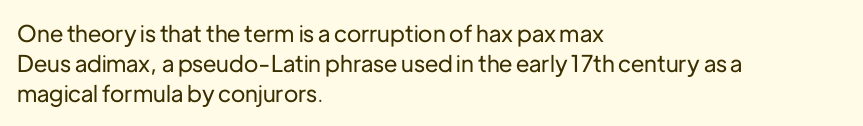
The image shows 23 px text type, upright; set left-aligned, normal line spacing (1.31x), normal letter spacing, not underlined.
